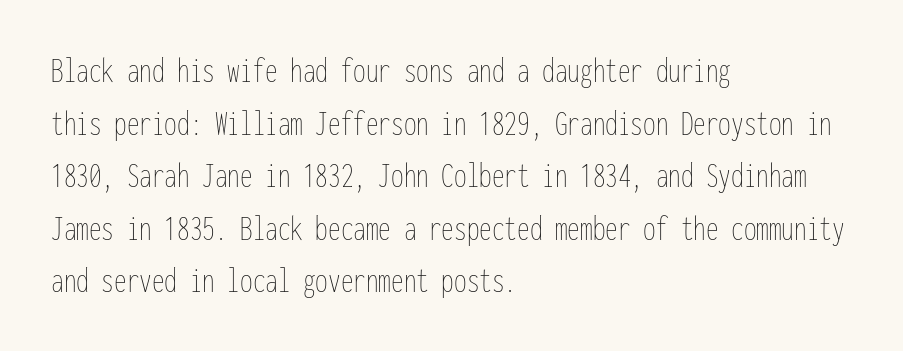
The specimen omits any rule beneath the text block's lines. Tall strokes in this sample are plumb rather than angled. The lines sit at an ordinary, default distance from one another. This rendering leaves character spacing at its baseline value. A typesetter would call this monospace, since all characters share one set width.
